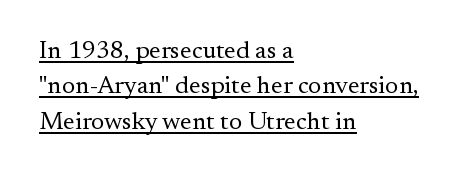
All the whitespace from short lines collects on the right. Upright lettering throughout. Each line of the rendering has a horizontal stroke beneath the glyphs. The designer left line spacing at the default. Look at the tracking — it's just the regular setting, nothing added. Counters stay open thanks to moderate or lighter strokes.
